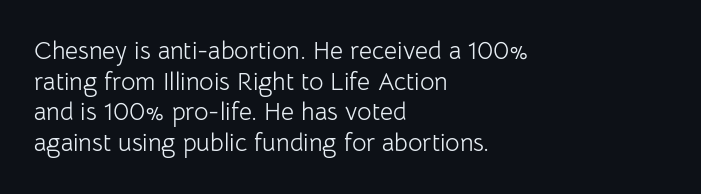
The letters look calm and open, with moderate or lighter stems. Descenders are the only things crossing below the line. Left-aligned paragraph, ragged on the right. Short note: letters normally spaced.
